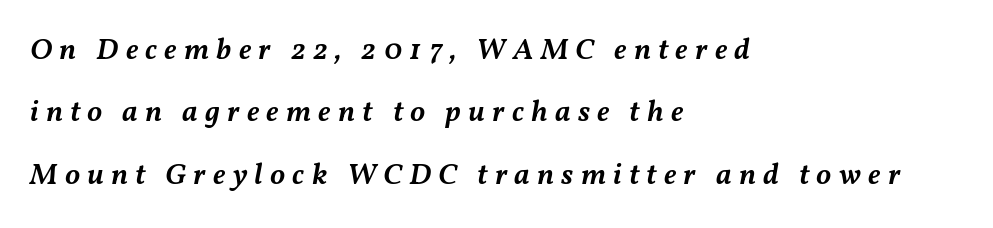
The image shows 30 px semibold type, italic (leaning right); set left-aligned, loose line spacing (2.08x), unusually wide letter spacing (+0.24 em), not underlined; medium stroke contrast and a medium x-height.
